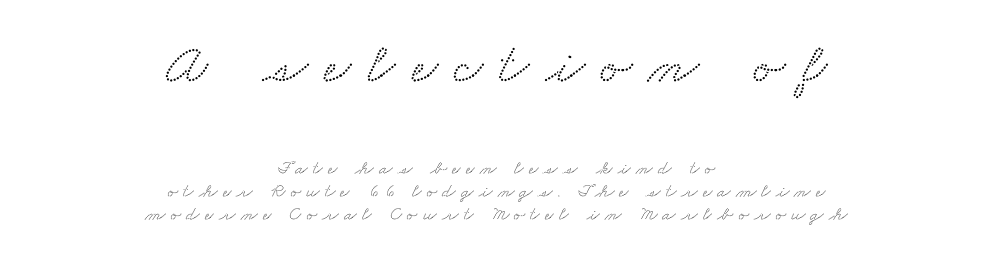
{"serif": "yes", "width": "wide", "stroke_contrast": "medium", "x_height": "small", "monospaced": "no", "underline": "no", "align": "center", "line_spacing_ratio": 1.23, "letter_spacing": "wide", "letter_spacing_em": 0.28, "larger_block": "first", "size_ratio": 3.05, "glyph_px": 58}
